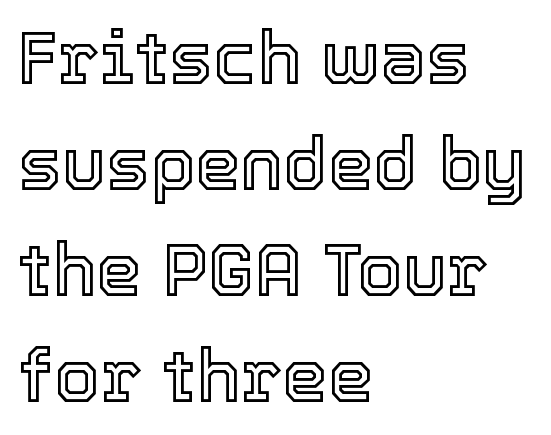
Descenders are the only things crossing below the line. The lettering stays uniformly vertical, giving the passage a roman look. These lines sit exactly where default settings would place them. The rendering keeps characters at their native spacing. Looks like regular typesetting: each glyph gets only the width it needs.
